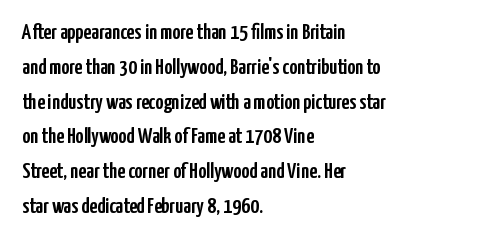
{"italic": "no", "underline": "no", "align": "left", "line_spacing": "normal", "line_spacing_ratio": 1.58, "letter_spacing": "normal", "letter_spacing_em": 0.0, "glyph_px": 22}
